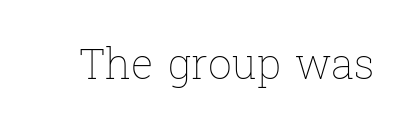
{"italic": "no", "bold": "no", "weight": "thin", "width": "normal", "stroke_contrast": "low", "x_height": "medium", "monospaced": "no", "underline": "no", "letter_spacing": "normal", "letter_spacing_em": 0.0, "glyph_px": 42}
